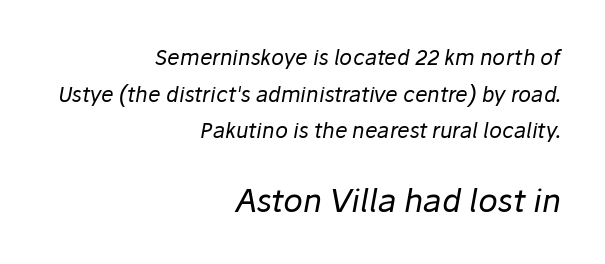
The image shows 32 px regular-weight type, italic (leaning right); set right-aligned, line spacing 1.75x, normal letter spacing, not underlined; the second (bottom) block is 1.52x larger; low stroke contrast and a medium x-height.
